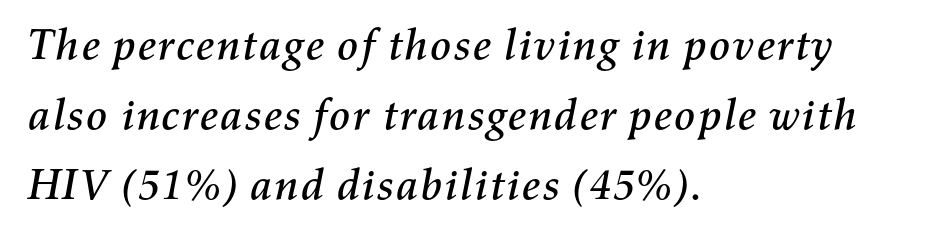
Looks like regular typesetting: each glyph gets only the width it needs. Compared with ordinary roman type, these characters are visibly tilted. The lines are quadded left. Honestly, the letter spacing is just normal — you wouldn't notice it. Descenders hang freely into open space.
